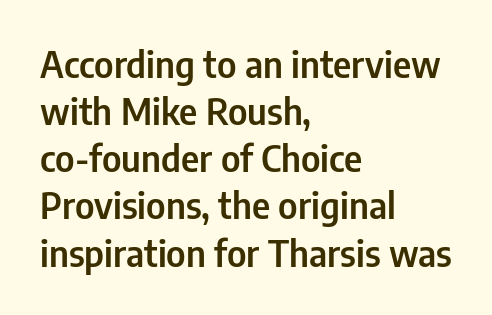
{"serif": "no", "italic": "no", "width": "condensed", "stroke_contrast": "low", "x_height": "medium", "monospaced": "no", "underline": "no", "align": "left", "line_spacing": "normal", "line_spacing_ratio": 1.31, "letter_spacing": "normal", "letter_spacing_em": 0.0, "glyph_px": 36}
